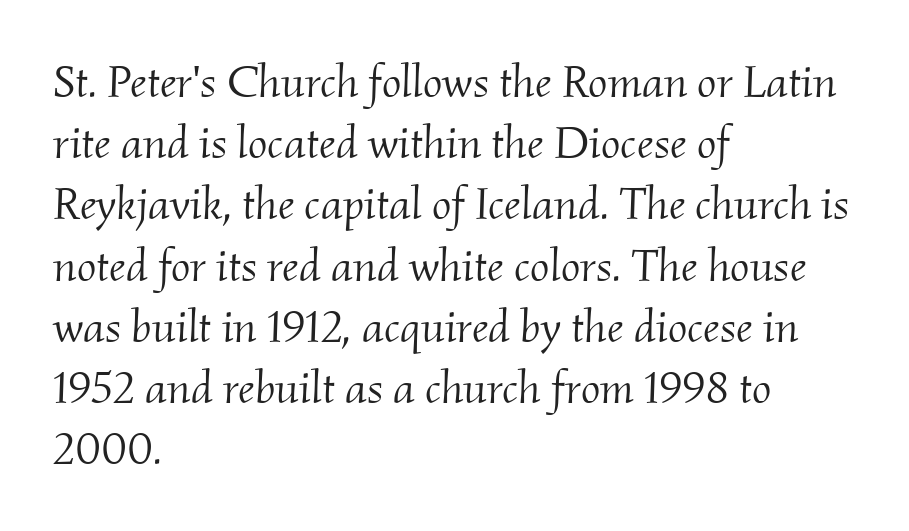
Q: Is the text bold? A: No.
Q: Is the text italic (slanted)? A: Yes, it leans right by about 2 degrees.
Q: Is the typeface a serif or a sans-serif typeface? A: Serif.
Q: Is the text underlined? A: No.
Q: How is the paragraph aligned? A: Left-aligned.
Q: Is the spacing between letters normal or unusually wide? A: Normal.
Q: Is the spacing between lines tight, normal or loose? A: Normal.
Q: Width (condensed, normal, or wide)? A: Normal.
Q: Stroke contrast? A: Medium.
Q: x-height? A: Small.
Q: Monospaced? A: No.
